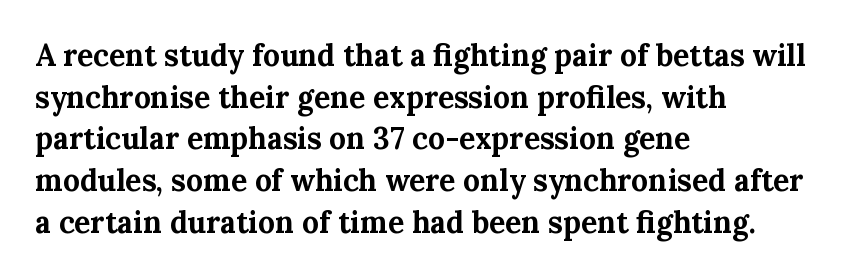
The image shows 30 px bold serif type, upright; set left-aligned, normal line spacing (1.39x), normal letter spacing, not underlined; medium stroke contrast and a medium x-height.
